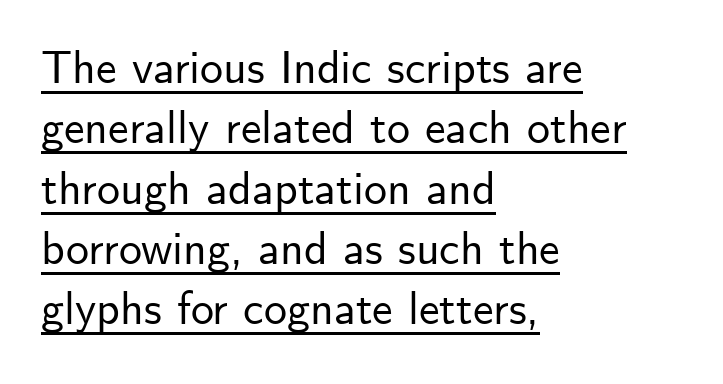
These lines are rendered in a variable-pitch font. Classification — sans serif. Left-aligned paragraph, ragged on the right. The font's upright variant was chosen for this text. Inter-character spacing is left at the font's built-in metrics.
